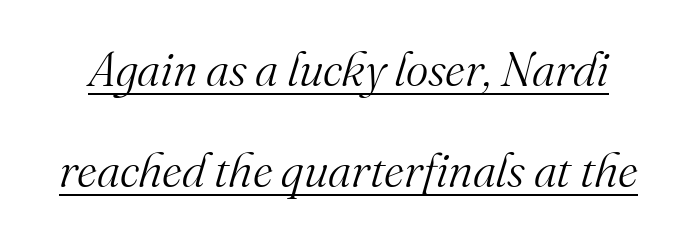
The image shows 48 px light serif type, italic (leaning right); set loose line spacing (2.1x), normal letter spacing, underlined; medium stroke contrast and a small x-height.
